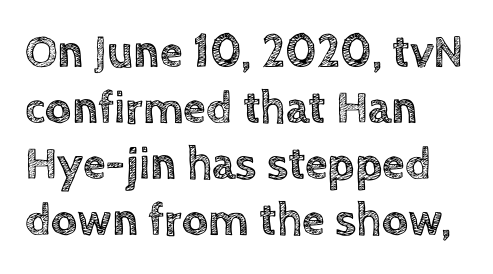
{"italic": "no", "width": "normal", "x_height": "large", "monospaced": "no", "underline": "no", "align": "left", "line_spacing_ratio": 1.22, "letter_spacing": "normal", "letter_spacing_em": 0.0, "glyph_px": 46}
